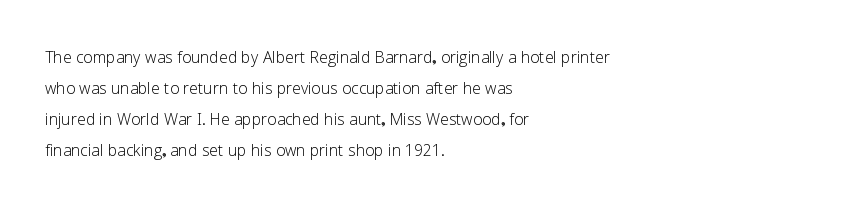
The image shows 21 px text type, upright; set left-aligned, normal line spacing (1.48x), normal letter spacing, not underlined.
